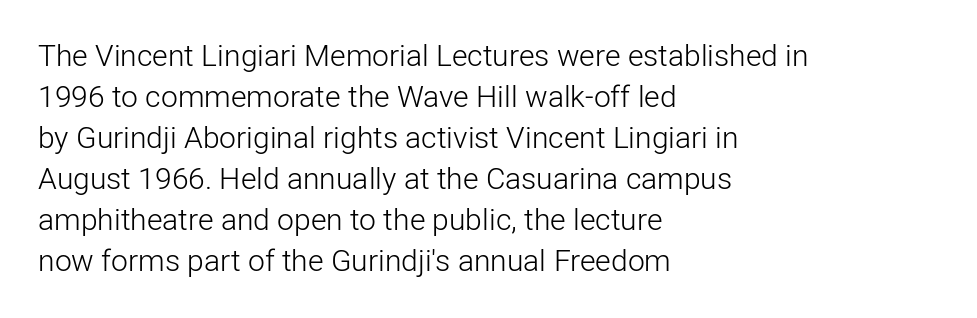
{"serif": "no", "italic": "no", "bold": "no", "weight": "light", "width": "normal", "stroke_contrast": "low", "x_height": "medium", "monospaced": "no", "underline": "no", "align": "left", "line_spacing": "normal", "line_spacing_ratio": 1.37, "letter_spacing": "normal", "letter_spacing_em": 0.0, "glyph_px": 30}
